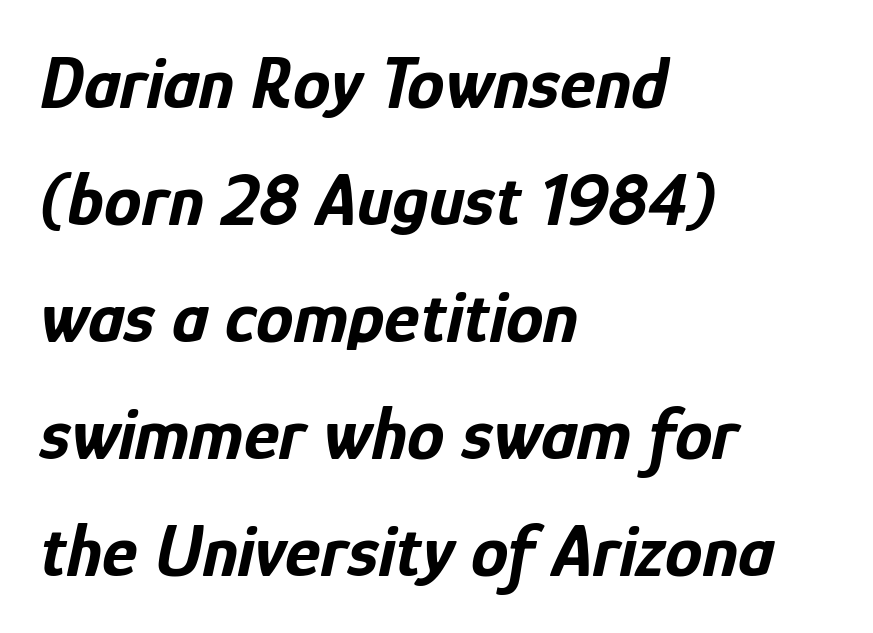
The image shows 75 px bold, condensed type, italic (leaning right); set left-aligned, normal line spacing (1.56x), normal letter spacing, not underlined; low stroke contrast and a medium x-height.
